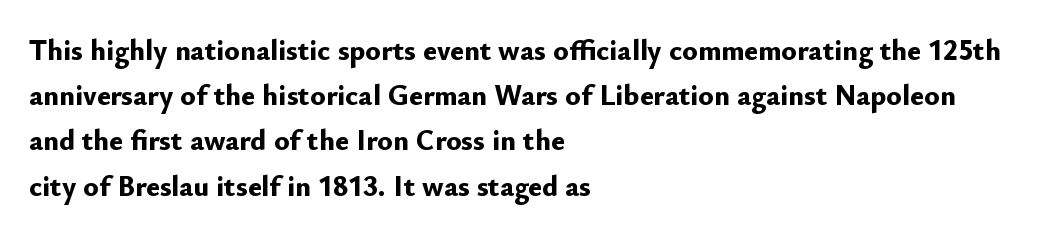
{"serif": "no", "italic": "no", "bold": "yes", "weight": "bold", "width": "normal", "stroke_contrast": "low", "x_height": "small", "monospaced": "no", "underline": "no", "align": "left", "line_spacing": "normal", "line_spacing_ratio": 1.56, "letter_spacing": "normal", "letter_spacing_em": 0.0, "glyph_px": 29}
